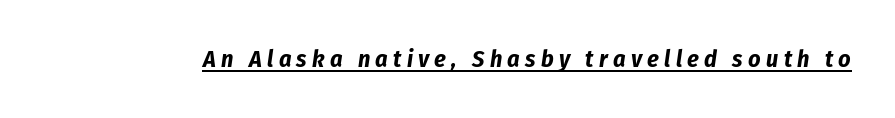
{"italic": "yes", "lean": "right", "slant_degrees": 8, "bold": "yes", "underline": "yes", "letter_spacing": "wide", "letter_spacing_em": 0.22, "glyph_px": 24}
